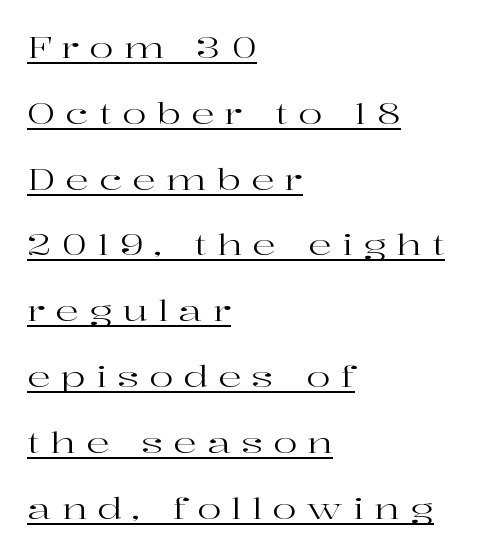
Q: Is the text bold? A: No.
Q: Is the text italic (slanted)? A: No, it is upright.
Q: Is the typeface a serif or a sans-serif typeface? A: Serif.
Q: Is the text underlined? A: Yes.
Q: How is the paragraph aligned? A: Left-aligned.
Q: Is the spacing between letters normal or unusually wide? A: Unusually wide.
Q: Is the spacing between lines tight, normal or loose? A: Loose.
Q: Width (condensed, normal, or wide)? A: Wide.
Q: Stroke contrast? A: High.
Q: x-height? A: Medium.
Q: Monospaced? A: No.
